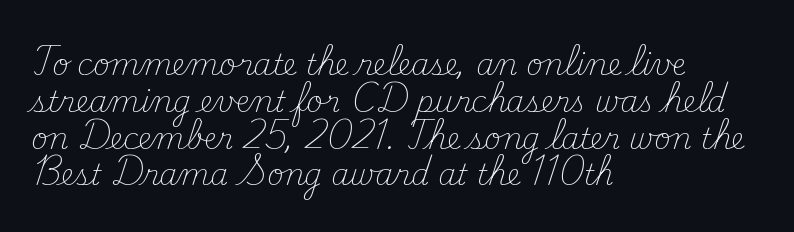
The image shows 29 px light serif type; set left-aligned, normal line spacing (1.27x), normal letter spacing, not underlined; medium stroke contrast and a small x-height.
